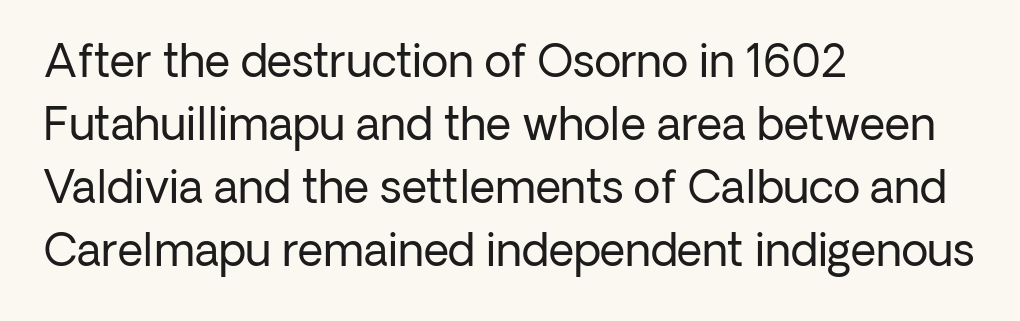
The image shows 44 px regular-weight sans-serif type, upright; set left-aligned, normal line spacing (1.43x), normal letter spacing, not underlined; low stroke contrast and a medium x-height.
